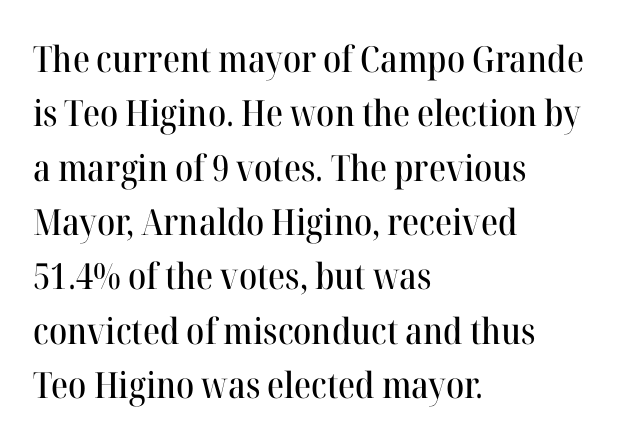
The image shows 36 px serif type, upright; set left-aligned, normal line spacing (1.51x), normal letter spacing, not underlined; high stroke contrast and a medium x-height.
